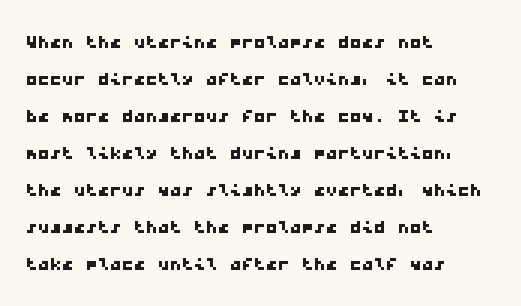
{"underline": "no", "align": "left", "line_spacing": "normal", "line_spacing_ratio": 1.54, "letter_spacing": "normal", "letter_spacing_em": 0.0, "glyph_px": 24}
